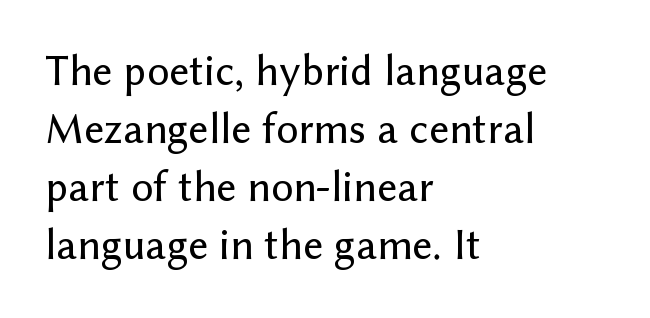
Q: Is the text italic (slanted)? A: No, it is upright.
Q: Is the typeface a serif or a sans-serif typeface? A: Sans-serif.
Q: Is the text underlined? A: No.
Q: How is the paragraph aligned? A: Left-aligned.
Q: Is the spacing between letters normal or unusually wide? A: Normal.
Q: Is the spacing between lines tight, normal or loose? A: Normal.
Q: Width (condensed, normal, or wide)? A: Normal.
Q: Stroke contrast? A: Low.
Q: x-height? A: Medium.
Q: Monospaced? A: No.
